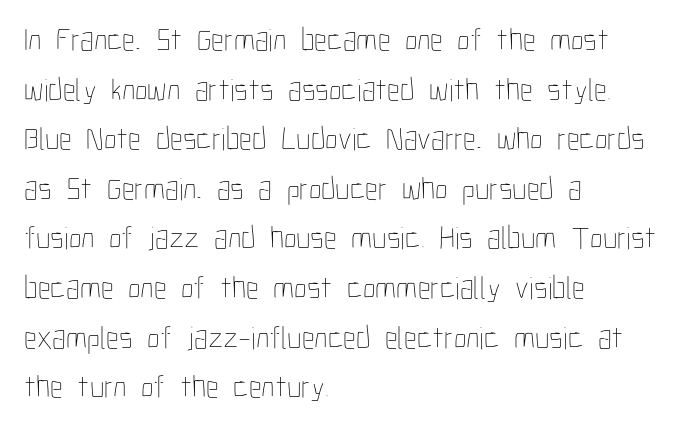
The foot of each line stays bare and open. Short note: letters normally spaced. Here the designer chose a conventional face with non-uniform glyph widths. Notice how the stems are strictly vertical — no italics here. Stems and bowls with no extra thickness — not bold. Leading matches the norm, producing a regular column.
